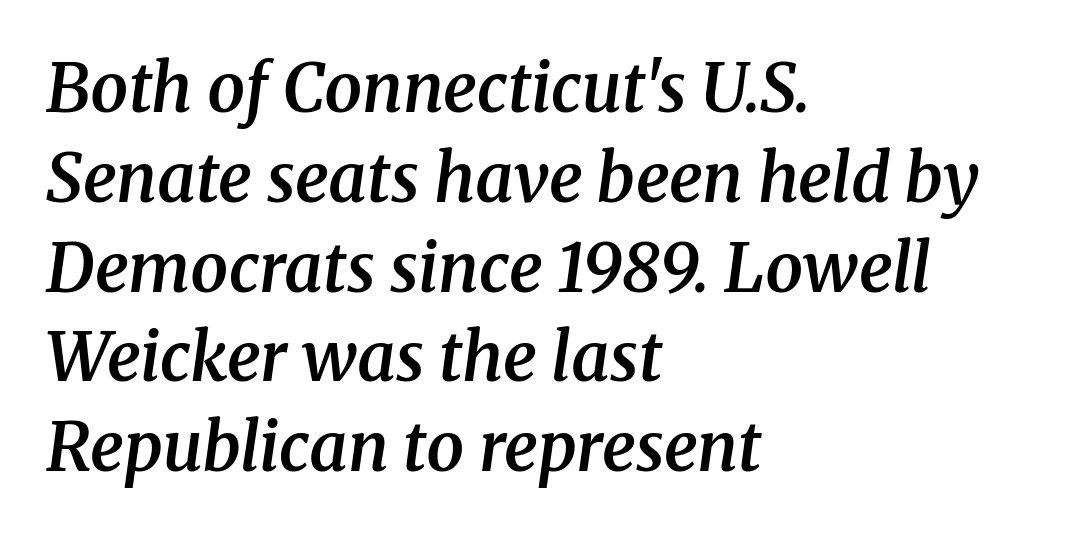
The image shows 67 px semibold serif type, italic (leaning right); set left-aligned, normal line spacing (1.34x), normal letter spacing, not underlined; medium stroke contrast and a medium x-height.
